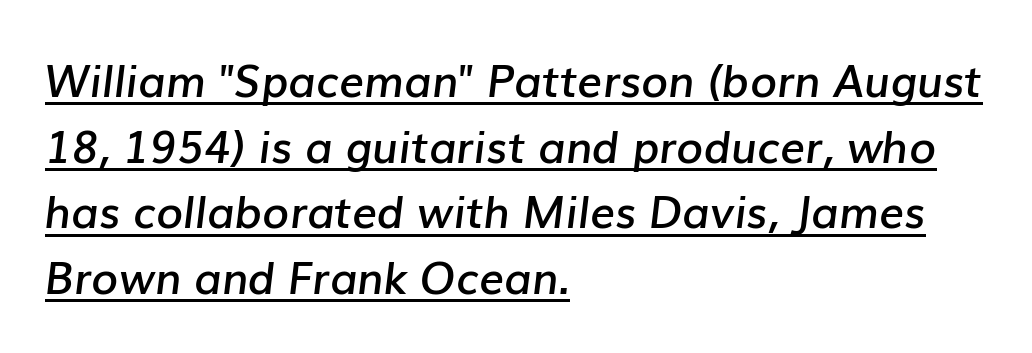
The image shows 44 px semibold type, italic (leaning right); set left-aligned, normal line spacing (1.49x), normal letter spacing, underlined; low stroke contrast and a medium x-height.
